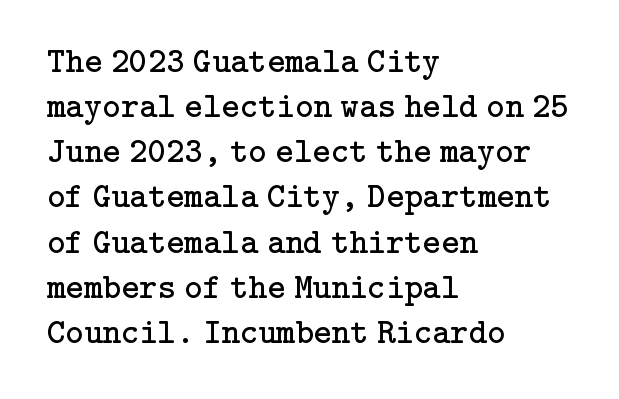
{"serif": "yes", "italic": "no", "bold": "no", "weight": "regular", "width": "normal", "stroke_contrast": "low", "x_height": "medium", "underline": "no", "align": "left", "line_spacing": "normal", "line_spacing_ratio": 1.29, "letter_spacing": "normal", "letter_spacing_em": 0.0, "glyph_px": 35}
